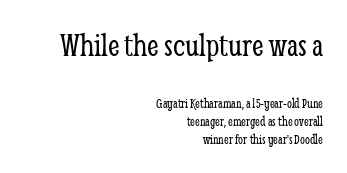
Q: Is the text bold? A: No.
Q: Is the text italic (slanted)? A: No, it is upright.
Q: Is the typeface a serif or a sans-serif typeface? A: Serif.
Q: Is the text underlined? A: No.
Q: How is the paragraph aligned? A: Right-aligned.
Q: Is the spacing between letters normal or unusually wide? A: Normal.
Q: Is the spacing between lines tight, normal or loose? A: Normal.
Q: Which block of text is set in a larger size, the first (top) or the second (bottom)? A: The first (top) one.
Q: Width (condensed, normal, or wide)? A: Condensed.
Q: Stroke contrast? A: Low.
Q: x-height? A: Medium.
Q: Monospaced? A: No.
